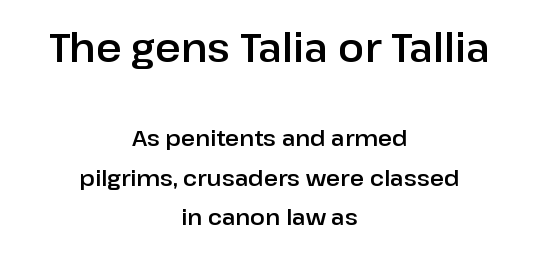
Check the space under the baseline: it is left empty. Does the type have serifs? No, each stem ends abruptly. Typeset on center — no edge is straight. This sample has the flowing, uneven cadence of proportional lettering.
